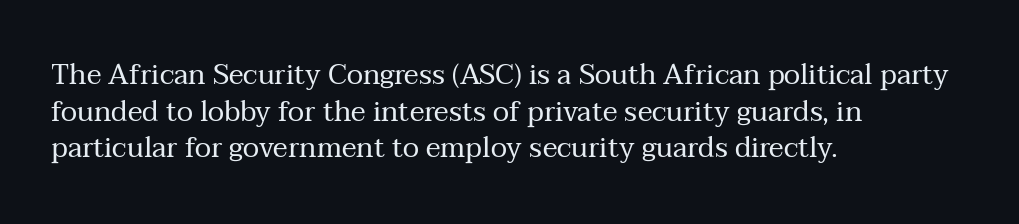
{"serif": "yes", "italic": "no", "bold": "no", "weight": "regular", "width": "normal", "stroke_contrast": "medium", "x_height": "medium", "monospaced": "no", "underline": "no", "align": "left", "line_spacing": "normal", "line_spacing_ratio": 1.31, "letter_spacing": "normal", "letter_spacing_em": 0.0, "glyph_px": 28}
